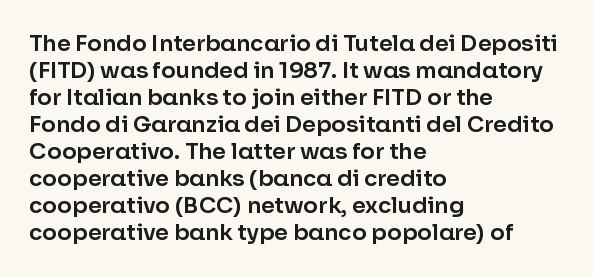
Q: Is the text italic (slanted)? A: No, it is upright.
Q: Is the text underlined? A: No.
Q: How is the paragraph aligned? A: Left-aligned.
Q: Is the spacing between letters normal or unusually wide? A: Normal.
